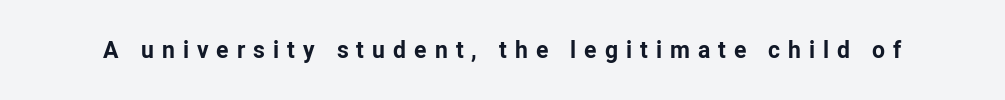
Every character sits straight up, as roman type does. Loose tracking; the words dissolve into strings of separated letters. These lines carry a lot of weight — the face is fully bold. Glance below the letters and you will spot only blank space.
